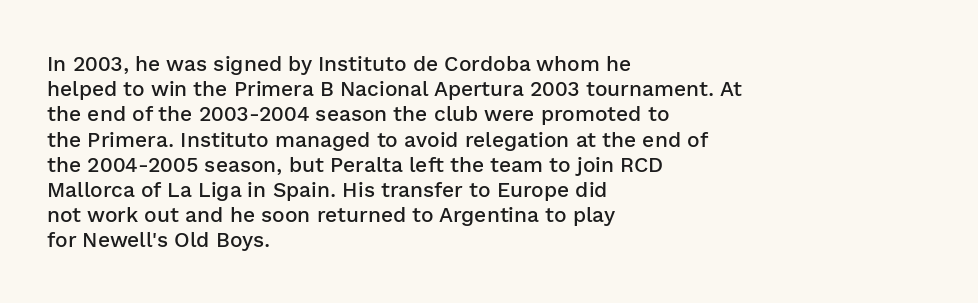
Q: Is the text bold? A: Semi-bold.
Q: Is the text italic (slanted)? A: No, it is upright.
Q: Is the text underlined? A: No.
Q: How is the paragraph aligned? A: Left-aligned.
Q: Is the spacing between letters normal or unusually wide? A: Normal.
